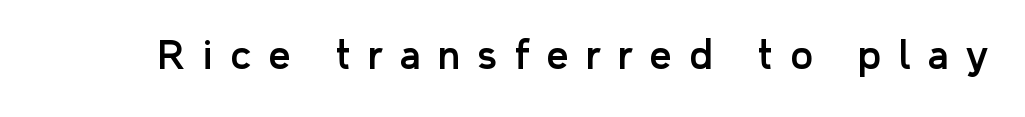
Q: Is the text italic (slanted)? A: No, it is upright.
Q: Is the typeface a serif or a sans-serif typeface? A: Sans-serif.
Q: Is the text underlined? A: No.
Q: Is the spacing between letters normal or unusually wide? A: Unusually wide.
Q: Width (condensed, normal, or wide)? A: Normal.
Q: Stroke contrast? A: Low.
Q: x-height? A: Medium.
Q: Monospaced? A: No.
